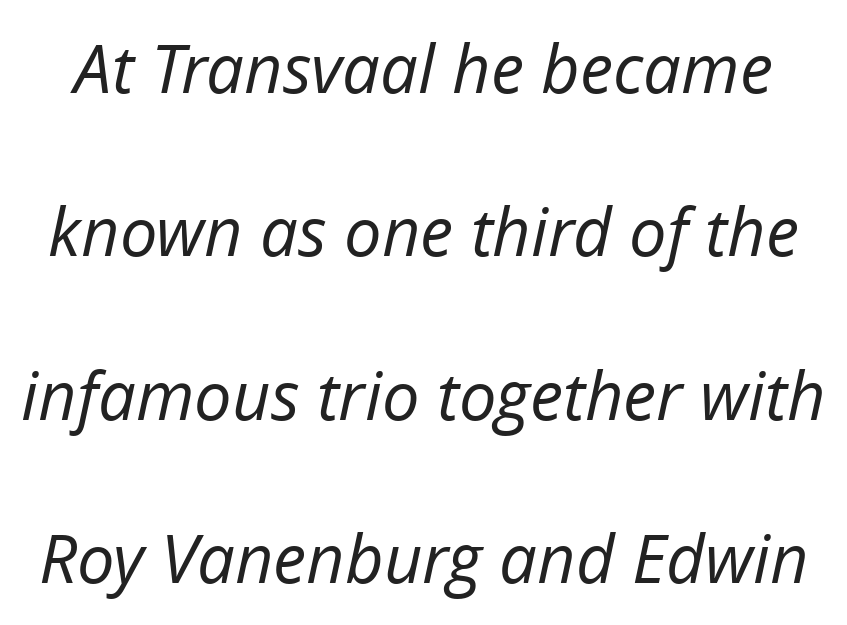
{"italic": "yes", "lean": "right", "slant_degrees": 12, "bold": "no", "weight": "regular", "width": "normal", "stroke_contrast": "low", "x_height": "medium", "monospaced": "no", "underline": "no", "line_spacing": "loose", "line_spacing_ratio": 2.44, "letter_spacing": "normal", "letter_spacing_em": 0.0, "glyph_px": 67}
